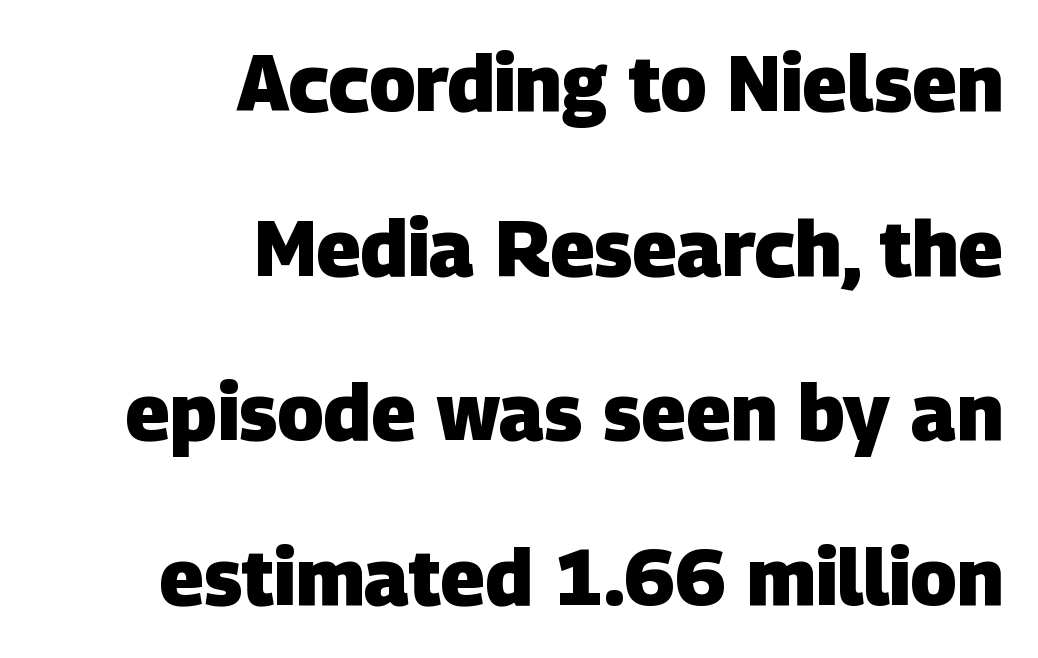
{"serif": "no", "bold": "yes", "weight": "heavy", "width": "normal", "stroke_contrast": "low", "x_height": "large", "monospaced": "no", "underline": "no", "align": "right", "line_spacing": "loose", "line_spacing_ratio": 2.11, "letter_spacing": "normal", "letter_spacing_em": 0.0, "glyph_px": 78}
